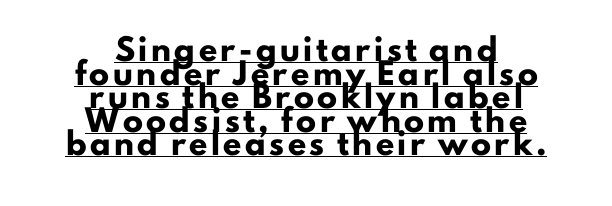
{"italic": "no", "bold": "yes", "underline": "yes", "align": "center", "line_spacing_ratio": 1.18, "glyph_px": 20}
